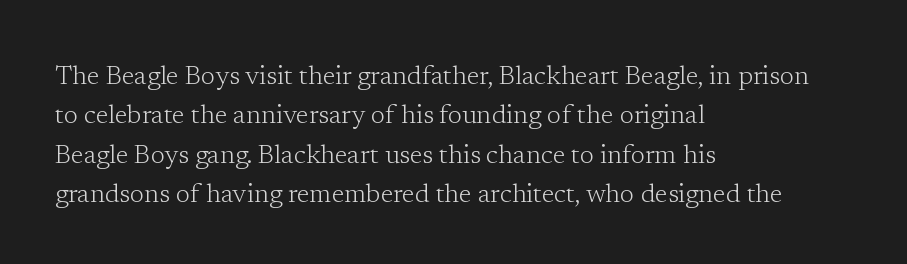
{"italic": "no", "bold": "no", "underline": "no", "align": "left", "line_spacing": "normal", "line_spacing_ratio": 1.51, "letter_spacing": "normal", "letter_spacing_em": 0.0, "glyph_px": 26}
